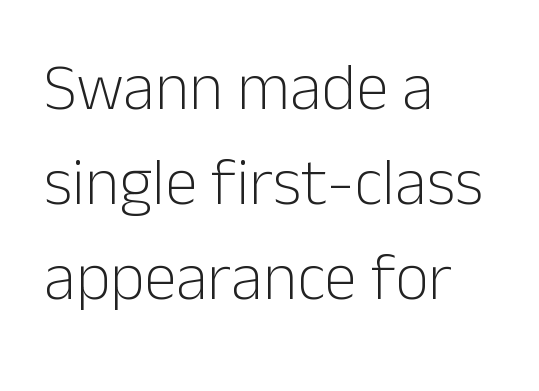
Weight class: somewhere from thin through regular. Just letters on the line, the space beneath them empty. Spacing verdict: proportional, widths tailored to each character. Classification — sans serif. Every stem runs plumb, perpendicular to the baseline. The rendering keeps characters at their native spacing.
